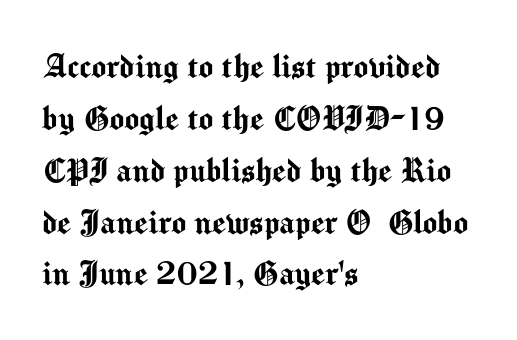
The image shows 39 px sans-serif type, upright; set left-aligned, normal line spacing (1.33x), normal letter spacing, not underlined; medium stroke contrast and a medium x-height.
